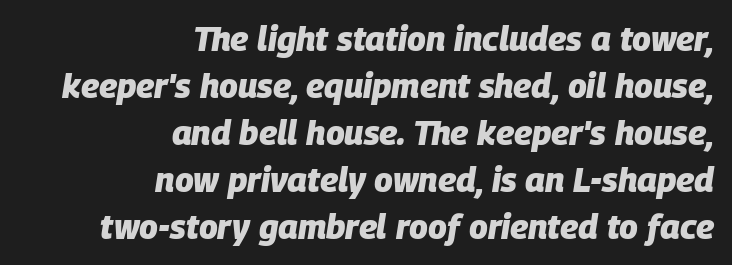
The image shows 34 px heavy type, italic (leaning right); set right-aligned, normal line spacing (1.38x), normal letter spacing, not underlined; low stroke contrast and a large x-height.
